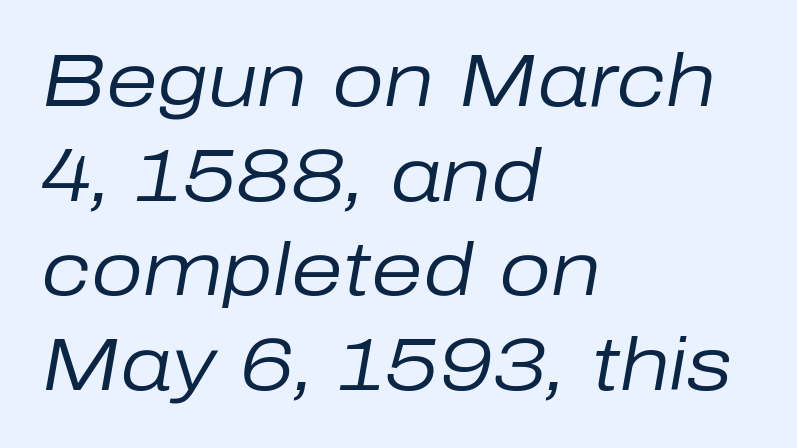
The image shows 74 px regular-weight type, italic (leaning right); set left-aligned, normal line spacing (1.28x), normal letter spacing, not underlined; low stroke contrast and a medium x-height.
